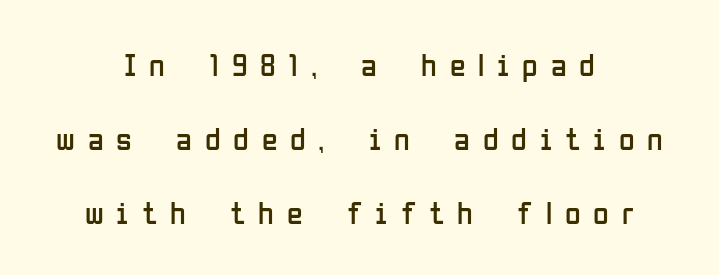
{"serif": "no", "italic": "no", "bold": "no", "weight": "regular", "width": "condensed", "stroke_contrast": "low", "x_height": "medium", "monospaced": "no", "underline": "no", "align": "center", "line_spacing": "loose", "line_spacing_ratio": 2.31, "letter_spacing": "wide", "letter_spacing_em": 0.4, "glyph_px": 32}
